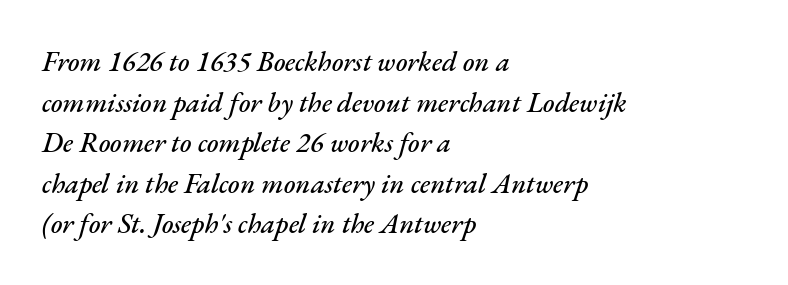
Q: Is the text italic (slanted)? A: Yes, it leans right by about 17 degrees.
Q: Is the text underlined? A: No.
Q: How is the paragraph aligned? A: Left-aligned.
Q: Is the spacing between letters normal or unusually wide? A: Normal.
Q: Is the spacing between lines tight, normal or loose? A: Normal.
Q: Width (condensed, normal, or wide)? A: Normal.
Q: Stroke contrast? A: Medium.
Q: x-height? A: Small.
Q: Monospaced? A: No.
